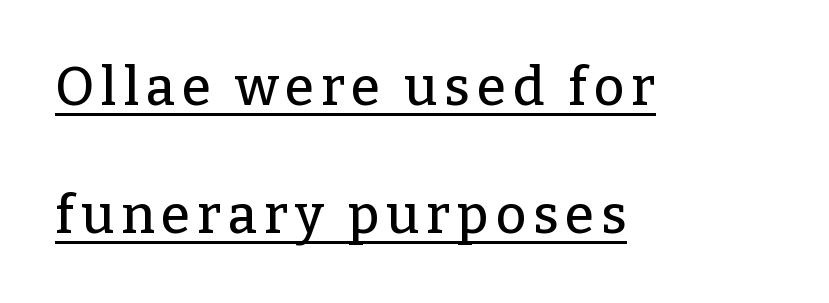
The image shows 53 px serif type, upright; set left-aligned, loose line spacing (2.41x), underlined; low stroke contrast and a medium x-height.
